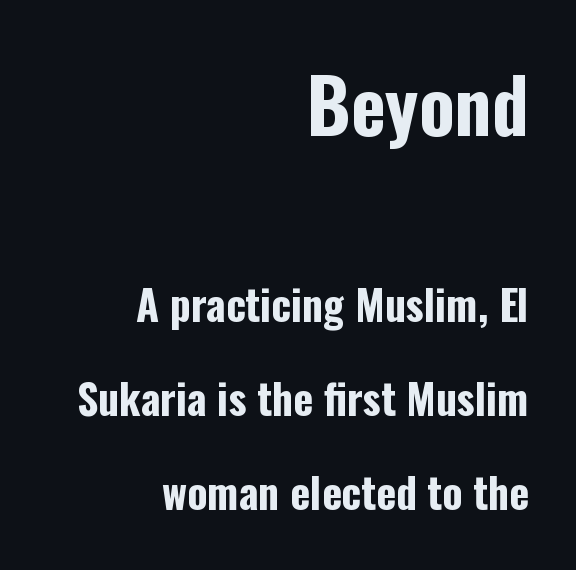
The image shows 74 px bold, condensed sans-serif type, upright; set right-aligned, loose line spacing (2.23x), normal letter spacing, not underlined; the first (top) block is 1.76x larger; low stroke contrast and a medium x-height.
